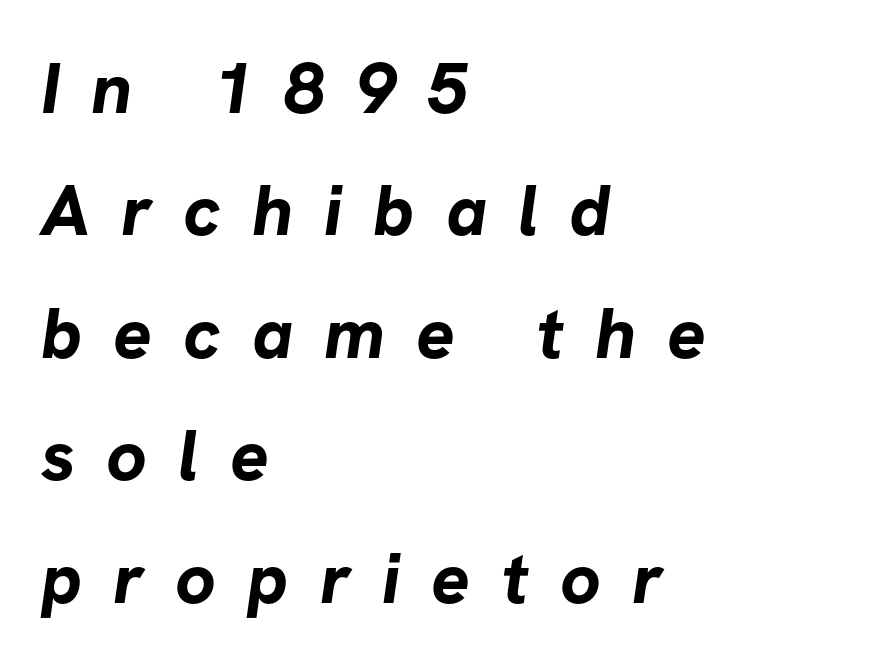
Q: Is the text bold? A: Yes.
Q: Is the typeface a serif or a sans-serif typeface? A: Sans-serif.
Q: Is the text underlined? A: No.
Q: How is the paragraph aligned? A: Left-aligned.
Q: Is the spacing between letters normal or unusually wide? A: Unusually wide.
Q: Is the spacing between lines tight, normal or loose? A: Normal.
Q: Width (condensed, normal, or wide)? A: Normal.
Q: Stroke contrast? A: Low.
Q: x-height? A: Medium.
Q: Monospaced? A: No.
